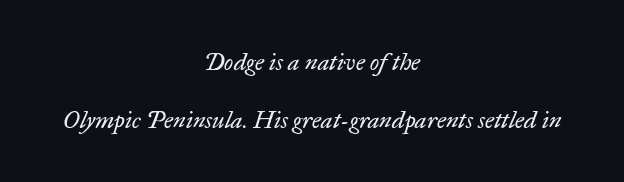
There is no visible air inserted between adjacent glyphs. Vertical stems look standard width or narrower in stroke. Clear beneath every line of the passage. The lines are spread far apart with generous leading. The axis of the letterforms is tilted away from vertical.
